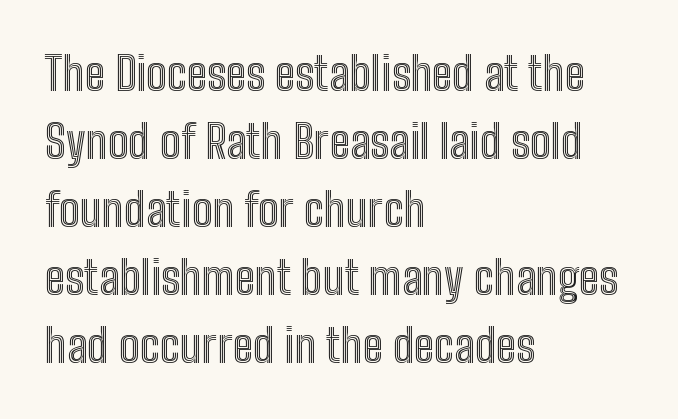
Q: Is the text italic (slanted)? A: No, it is upright.
Q: Is the text underlined? A: No.
Q: How is the paragraph aligned? A: Left-aligned.
Q: Is the spacing between letters normal or unusually wide? A: Normal.
Q: Is the spacing between lines tight, normal or loose? A: Normal.
Q: Width (condensed, normal, or wide)? A: Condensed.
Q: x-height? A: Medium.
Q: Monospaced? A: No.
